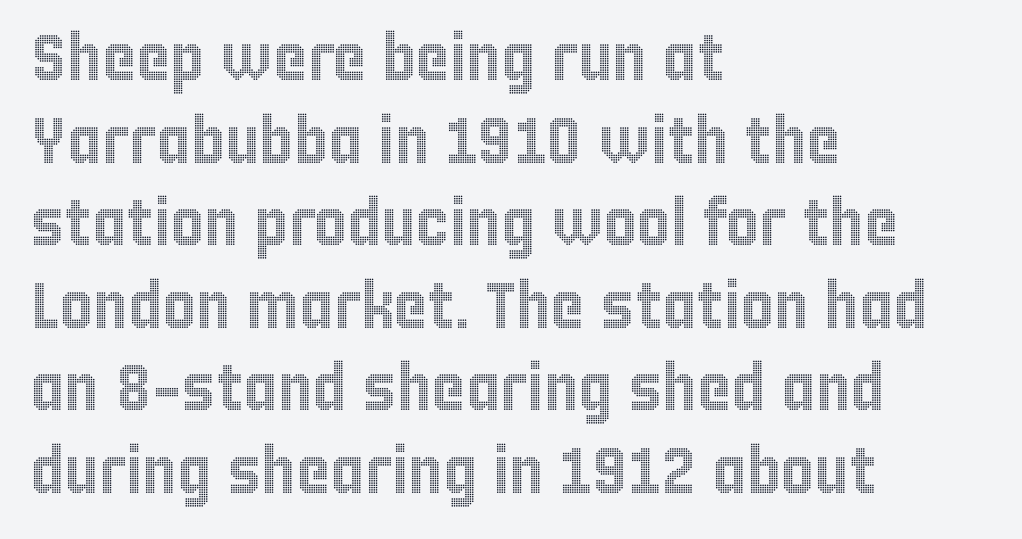
Q: Is the text italic (slanted)? A: No, it is upright.
Q: Is the text underlined? A: No.
Q: How is the paragraph aligned? A: Left-aligned.
Q: Is the spacing between letters normal or unusually wide? A: Normal.
Q: Is the spacing between lines tight, normal or loose? A: Normal.
Q: Width (condensed, normal, or wide)? A: Condensed.
Q: x-height? A: Large.
Q: Monospaced? A: No.
